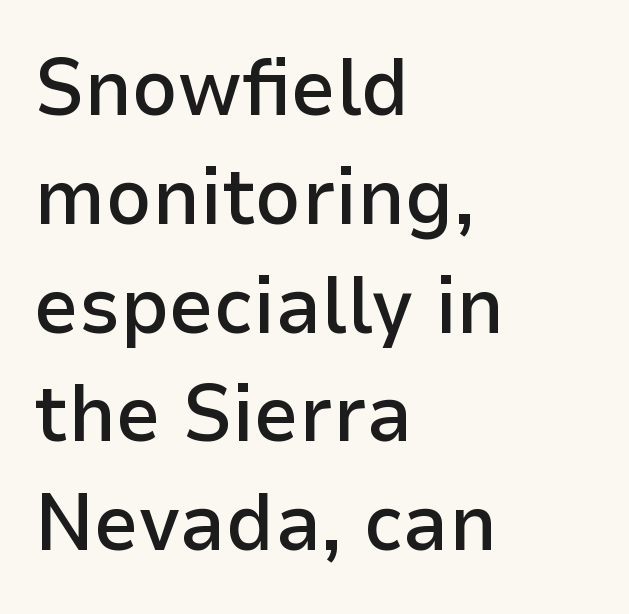
The image shows 80 px semibold sans-serif type, upright; set left-aligned, normal line spacing (1.36x), normal letter spacing, not underlined; low stroke contrast and a medium x-height.
